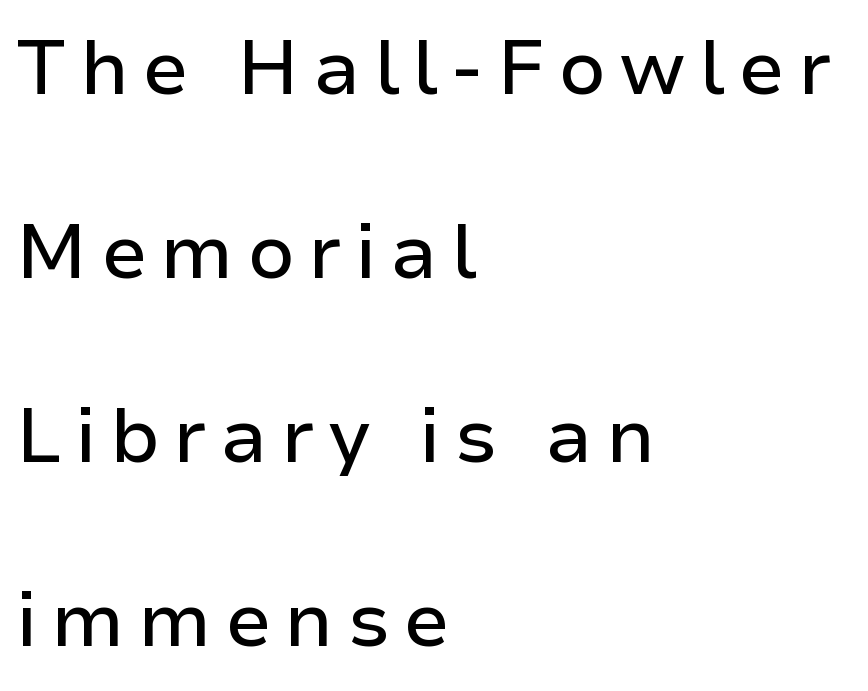
Q: Is the text italic (slanted)? A: No, it is upright.
Q: Is the typeface a serif or a sans-serif typeface? A: Sans-serif.
Q: Is the text underlined? A: No.
Q: How is the paragraph aligned? A: Left-aligned.
Q: Is the spacing between lines tight, normal or loose? A: Loose.
Q: Width (condensed, normal, or wide)? A: Normal.
Q: Stroke contrast? A: Low.
Q: x-height? A: Medium.
Q: Monospaced? A: No.
